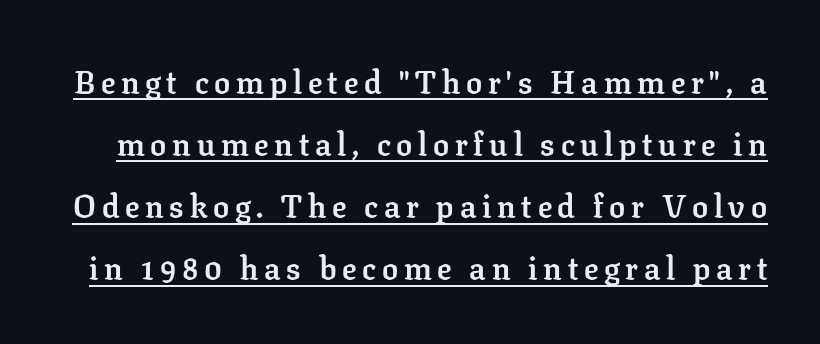
The image shows 32 px semibold serif type, upright; set loose line spacing (1.94x), underlined; low stroke contrast and a medium x-height.
